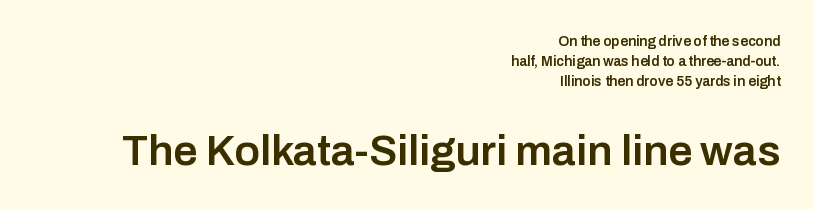
The image shows 43 px semibold sans-serif type, upright; set right-aligned, normal line spacing (1.42x), normal letter spacing, not underlined; the second (bottom) block is 3.07x larger; low stroke contrast and a medium x-height.
